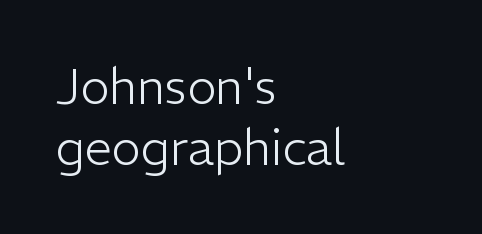
Compared with a typical body face, this is equally light or lighter still. Spacing verdict: proportional, widths tailored to each character. Classification — sans serif. The foot of each line stays bare and open. If you drew a ruler down the left edge, every line would touch it.
